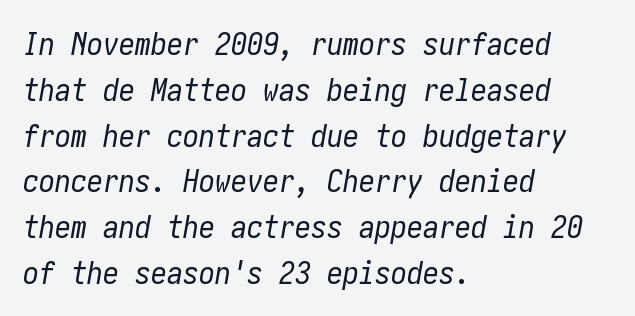
Students, observe: this is what conventionally led text looks like. Does extra space separate the letters? No, they use regular spacing. These glyphs show unthickened strokes, regular width or finer. Which margin do the lines hug? The left one — the right edge is uneven.
